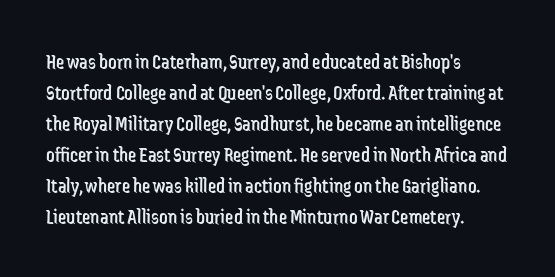
Q: Is the text bold? A: No.
Q: Is the text italic (slanted)? A: No, it is upright.
Q: Is the text underlined? A: No.
Q: How is the paragraph aligned? A: Left-aligned.
Q: Is the spacing between letters normal or unusually wide? A: Normal.
Q: Is the spacing between lines tight, normal or loose? A: Normal.
